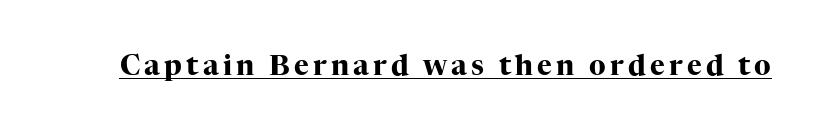
Q: Is the text bold? A: Yes.
Q: Is the text italic (slanted)? A: No, it is upright.
Q: Is the typeface a serif or a sans-serif typeface? A: Serif.
Q: Is the text underlined? A: Yes.
Q: Width (condensed, normal, or wide)? A: Normal.
Q: Stroke contrast? A: High.
Q: x-height? A: Medium.
Q: Monospaced? A: No.
